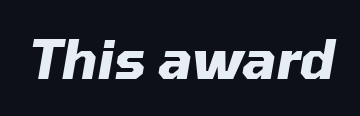
Q: Is the text bold? A: Yes.
Q: Is the text italic (slanted)? A: Yes, it leans right by about 10 degrees.
Q: Is the text underlined? A: No.
Q: Is the spacing between letters normal or unusually wide? A: Normal.
Q: Width (condensed, normal, or wide)? A: Normal.
Q: Stroke contrast? A: Medium.
Q: x-height? A: Medium.
Q: Monospaced? A: No.
